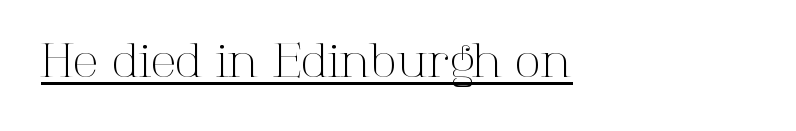
The characters are drawn with everyday or finer stroke widths. Between one letter and the next there's only the usual sliver of space. In CSS terms this would be text-align: left. A serif font was chosen for this passage. The passage shown is typed in a proportional face where columns would drift.
